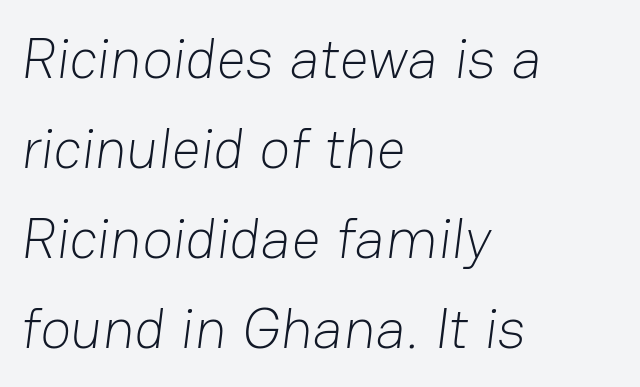
What's the leading like? Ordinary, nothing unusual. Plain, unruled lines of type. Vertical stems look standard width or narrower in stroke. The letters advance in unequal steps, a hallmark of proportional type. Grotesque or geometric, the face here clearly has no serifs. A typesetter would call this zero additional tracking.
